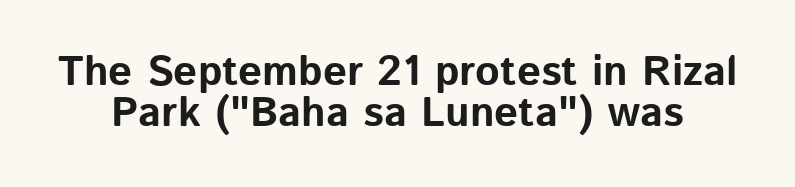
The image shows 42 px bold sans-serif type, upright; set tight line spacing (0.97x), normal letter spacing, not underlined; low stroke contrast and a medium x-height.
